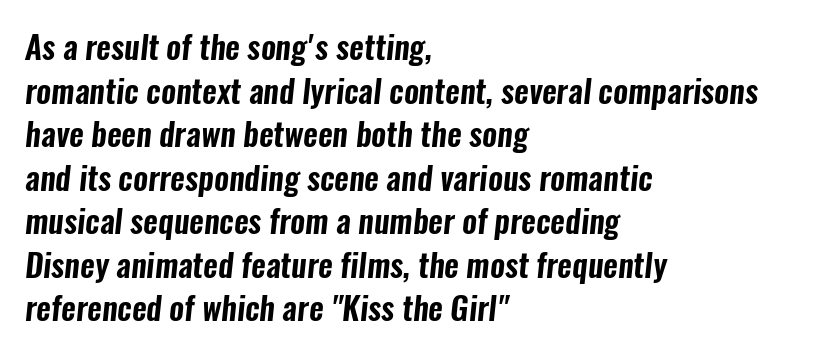
Q: Is the typeface a serif or a sans-serif typeface? A: Sans-serif.
Q: Is the text underlined? A: No.
Q: How is the paragraph aligned? A: Left-aligned.
Q: Is the spacing between letters normal or unusually wide? A: Normal.
Q: Is the spacing between lines tight, normal or loose? A: Normal.
Q: Width (condensed, normal, or wide)? A: Condensed.
Q: Stroke contrast? A: Low.
Q: x-height? A: Medium.
Q: Monospaced? A: No.
